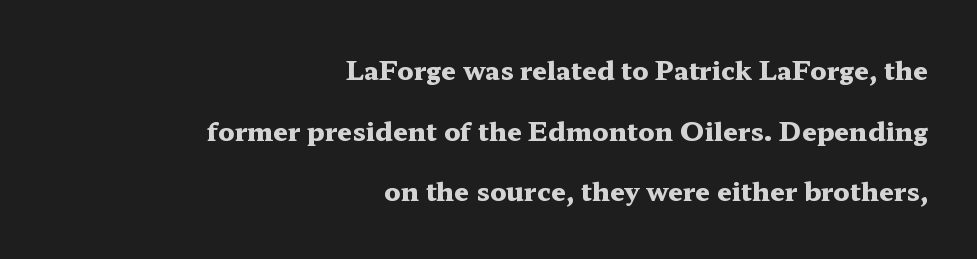
{"italic": "no", "bold": "yes", "underline": "no", "align": "right", "line_spacing": "loose", "line_spacing_ratio": 2.33, "letter_spacing": "normal", "letter_spacing_em": 0.0, "glyph_px": 26}
